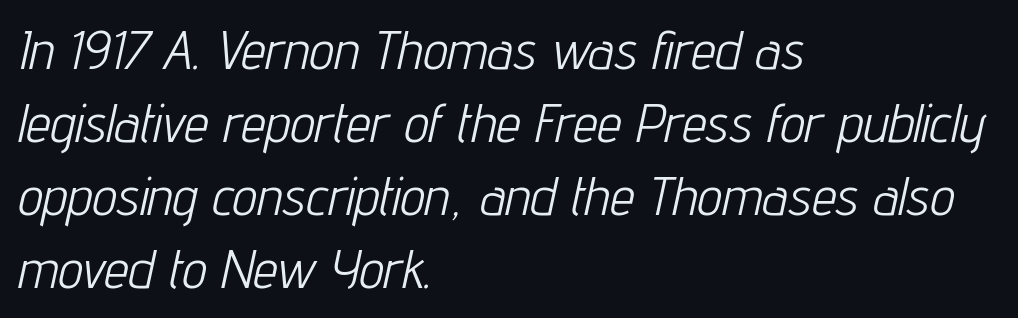
{"italic": "yes", "lean": "right", "slant_degrees": 12, "bold": "no", "weight": "light", "width": "condensed", "stroke_contrast": "low", "x_height": "medium", "monospaced": "no", "underline": "no", "align": "left", "line_spacing": "normal", "line_spacing_ratio": 1.33, "letter_spacing": "normal", "letter_spacing_em": 0.0, "glyph_px": 55}
